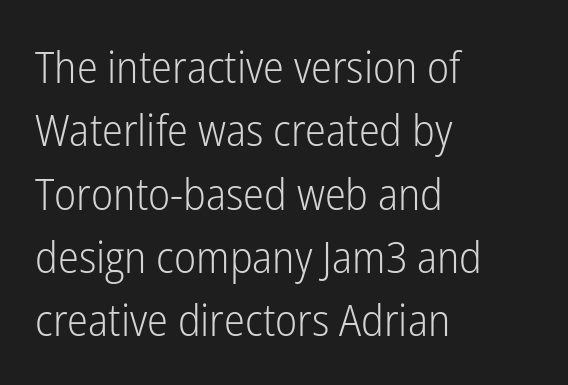
Q: Is the text bold? A: No.
Q: Is the text italic (slanted)? A: No, it is upright.
Q: Is the typeface a serif or a sans-serif typeface? A: Sans-serif.
Q: Is the text underlined? A: No.
Q: How is the paragraph aligned? A: Left-aligned.
Q: Is the spacing between letters normal or unusually wide? A: Normal.
Q: Is the spacing between lines tight, normal or loose? A: Normal.
Q: Width (condensed, normal, or wide)? A: Condensed.
Q: Stroke contrast? A: Low.
Q: x-height? A: Medium.
Q: Monospaced? A: No.
